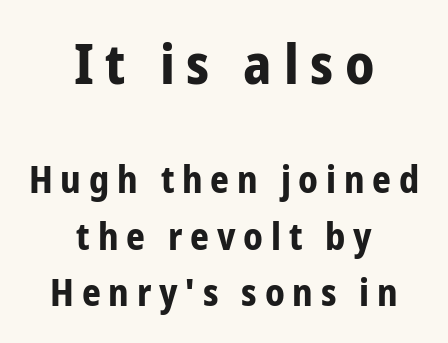
The image shows 55 px bold, condensed sans-serif type, upright; set centered, normal line spacing (1.53x), unusually wide letter spacing (+0.21 em), not underlined; the first (top) block is 1.49x larger; low stroke contrast and a medium x-height.
